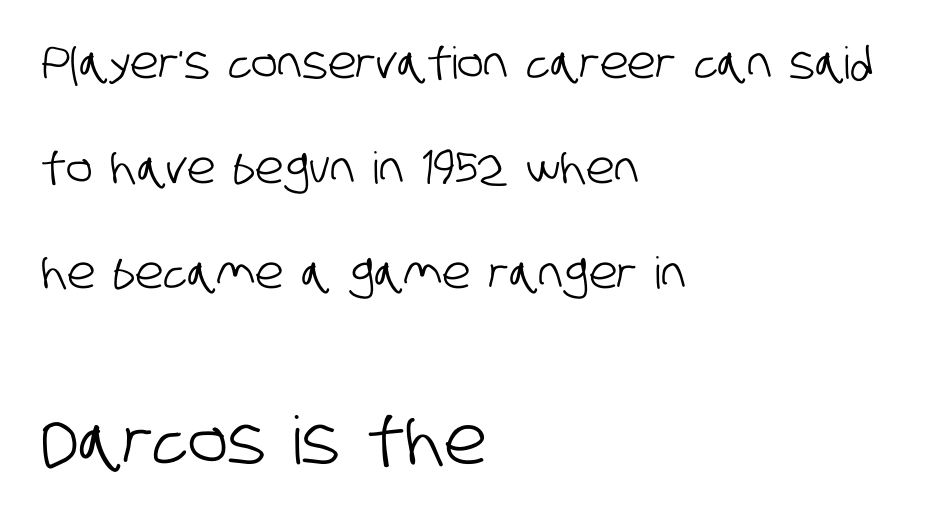
The string is rendered with underlining switched off. Larger block? The one below; the one above is distinctly smaller. Each word holds together tightly as a unit, with standard inter-letter gaps. The passage is arranged the way most books set body copy — flush left. Check where the strokes stop: nothing finishes them off — pure sans.
